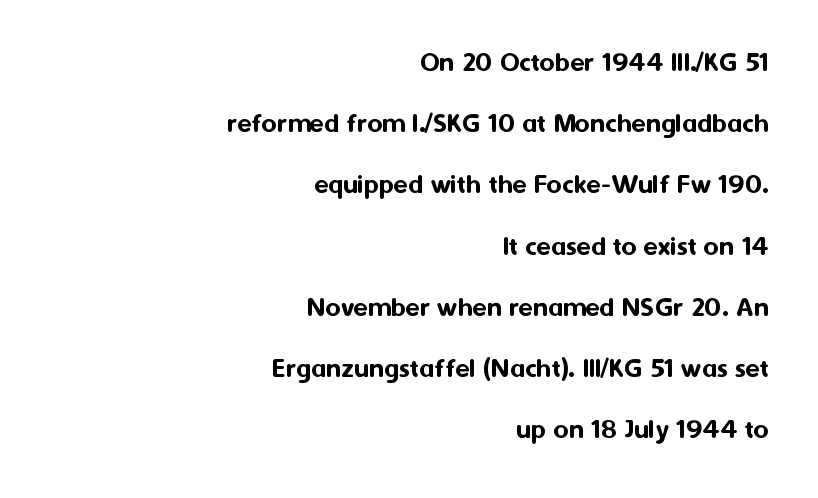
{"serif": "no", "italic": "no", "width": "normal", "stroke_contrast": "medium", "x_height": "medium", "monospaced": "no", "underline": "no", "align": "right", "line_spacing": "loose", "line_spacing_ratio": 2.11, "letter_spacing": "normal", "letter_spacing_em": 0.0, "glyph_px": 29}
